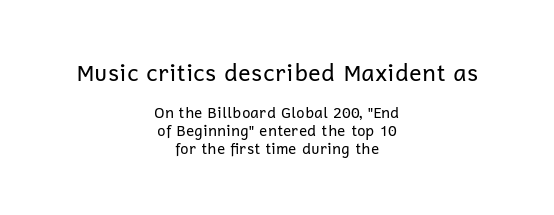
Weight: not bold — regular or lighter. No italicization has been applied; the sample stays upright. Spacing between characters is what you'd get straight out of the box. Both edges are ragged and mirror each other, which tells us the setting is centered. The area under the type is left untouched. Large over small — that's the arrangement of the two blocks here.
